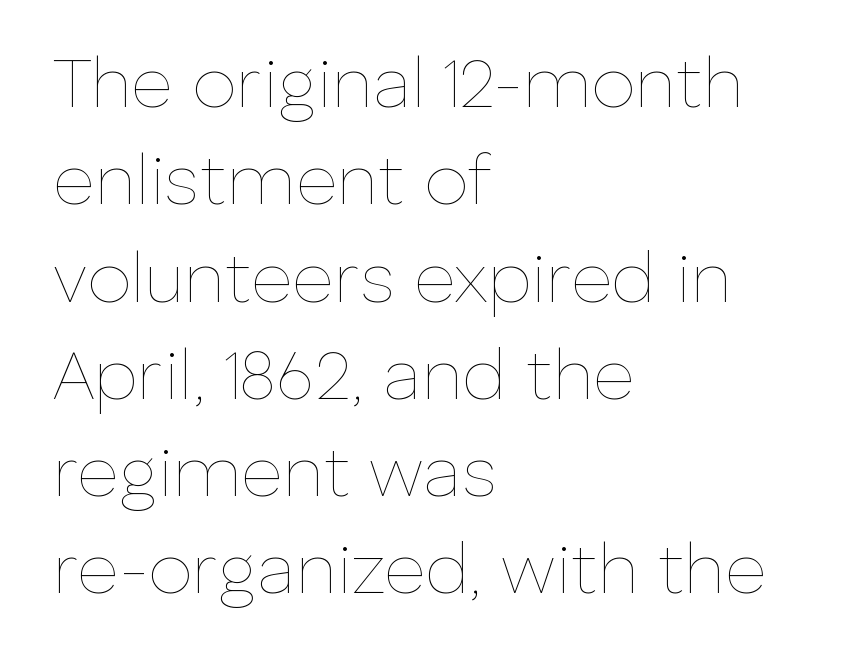
Baseline-to-baseline distance is the conventional proportion of letter height. Stroke mass is kept to a normal reading level or below. Is there any slant? The stems are plumb. The rendering keeps characters at their native spacing.
